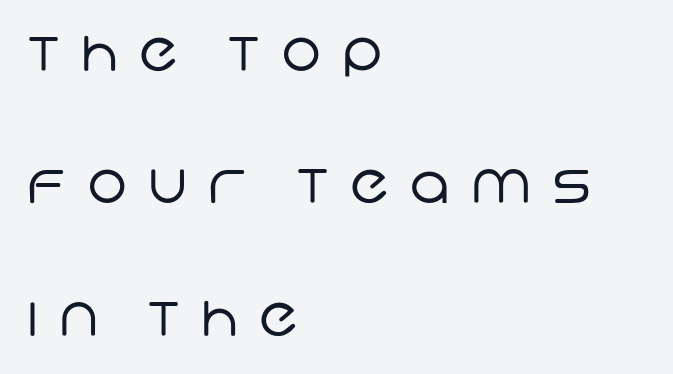
The image shows 54 px regular-weight sans-serif type; set left-aligned, loose line spacing (2.45x), unusually wide letter spacing (+0.39 em), not underlined; low stroke contrast and a large x-height.
